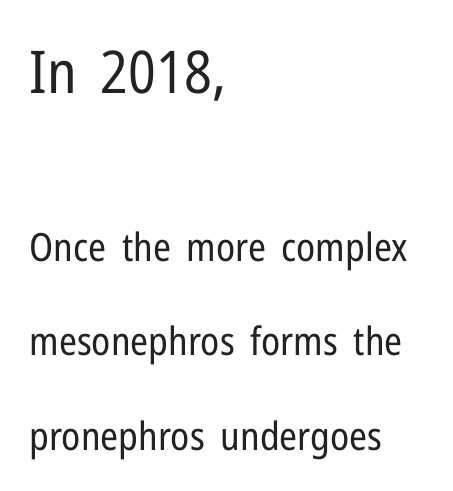
The image shows 59 px regular-weight, condensed sans-serif type, upright; set left-aligned, loose line spacing (2.42x), normal letter spacing, not underlined; the first (top) block is 1.51x larger; low stroke contrast and a medium x-height.
